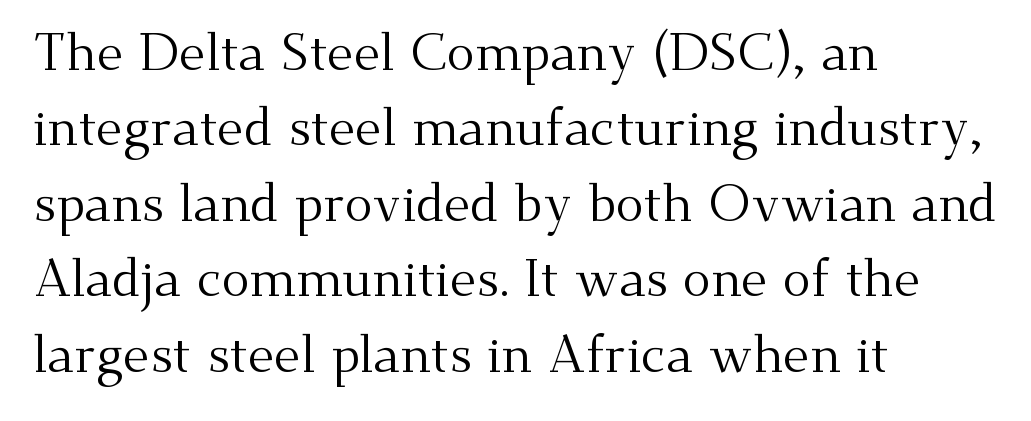
The image shows 52 px regular-weight serif type, upright; set left-aligned, normal line spacing (1.45x), normal letter spacing, not underlined; medium stroke contrast and a small x-height.
